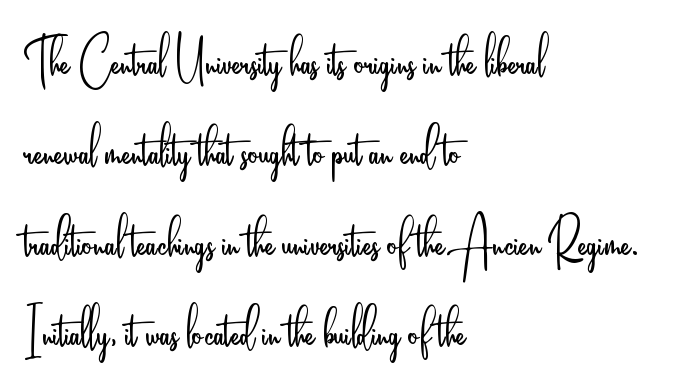
A typesetter would call this proportional, since set widths differ per character. This block has exactly the height ordinary leading produces. The paragraph shown leans on its left margin. Check where the strokes stop: nothing finishes them off — pure sans. Bold? No — there's no thickening of the strokes.
